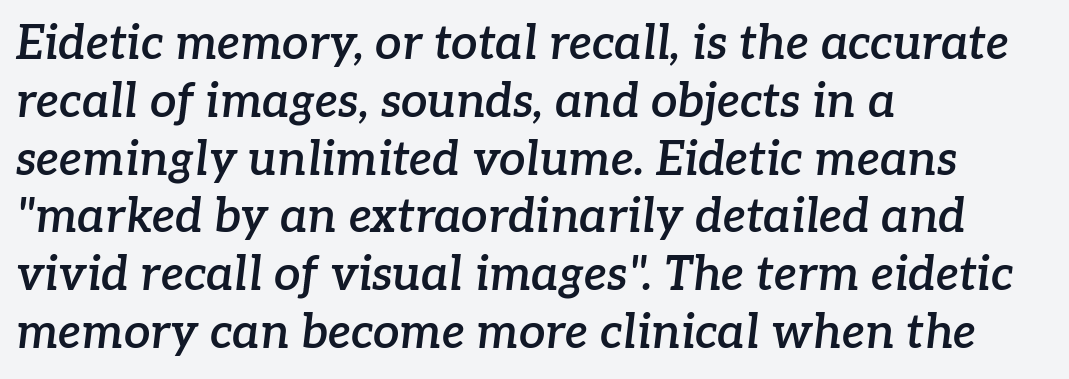
{"serif": "yes", "italic": "yes", "lean": "right", "slant_degrees": 7, "bold": "semi", "weight": "semibold", "width": "normal", "stroke_contrast": "low", "x_height": "medium", "monospaced": "no", "underline": "no", "align": "left", "line_spacing_ratio": 1.23, "letter_spacing": "normal", "letter_spacing_em": 0.0, "glyph_px": 47}
